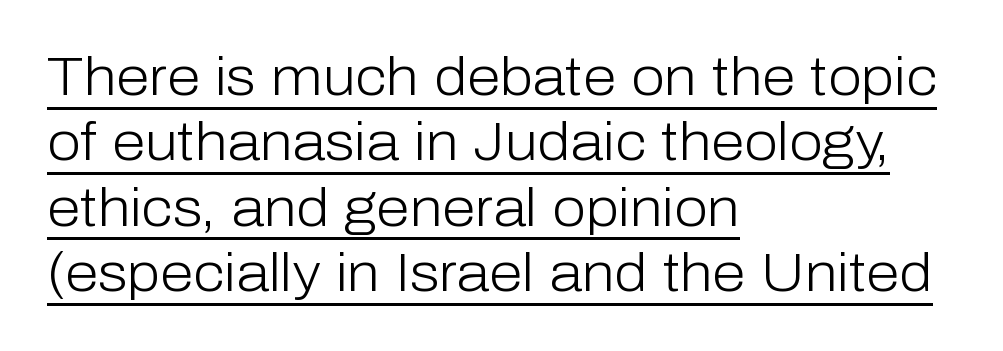
The image shows 54 px light sans-serif type, upright; set left-aligned, line spacing 1.21x, normal letter spacing, underlined; low stroke contrast and a medium x-height.
